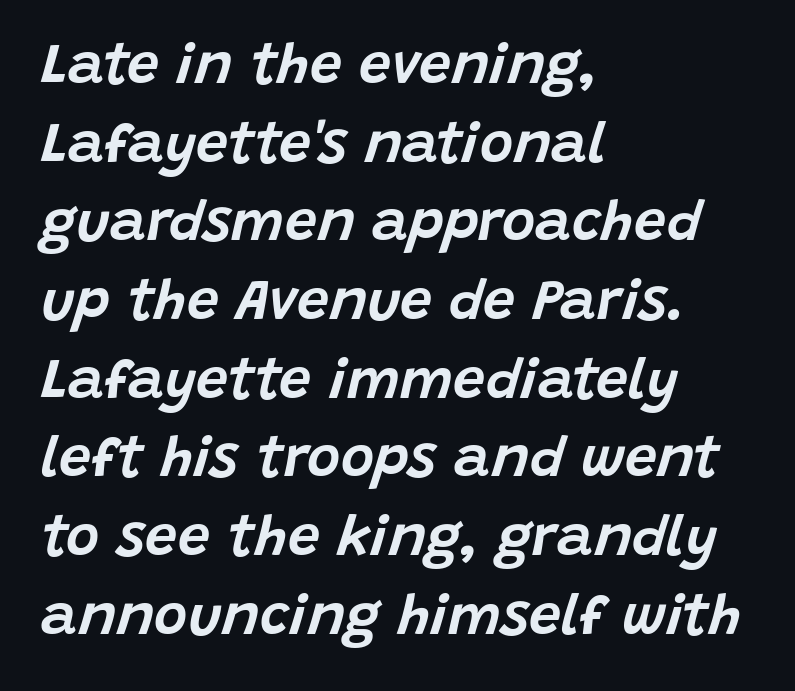
The image shows 57 px text type, italic (leaning right); set left-aligned, normal line spacing (1.38x), normal letter spacing, not underlined; low stroke contrast and a large x-height.
